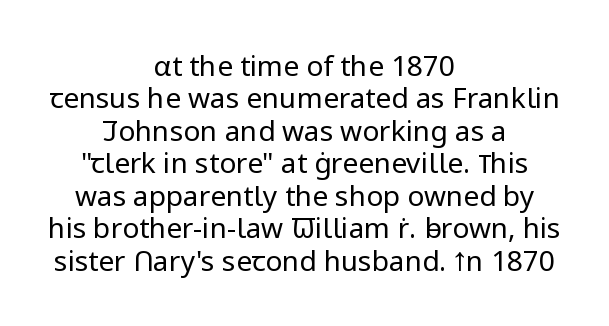
The image shows 28 px regular-weight sans-serif type, upright; set centered, line spacing 1.16x, normal letter spacing, not underlined; low stroke contrast and a medium x-height.
